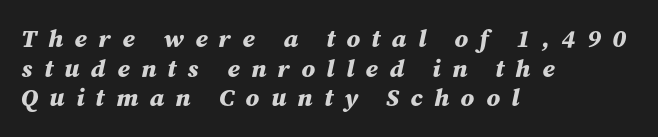
The image shows 25 px bold type, italic (leaning right); set left-aligned, line spacing 1.19x, unusually wide letter spacing (+0.46 em), not underlined.
